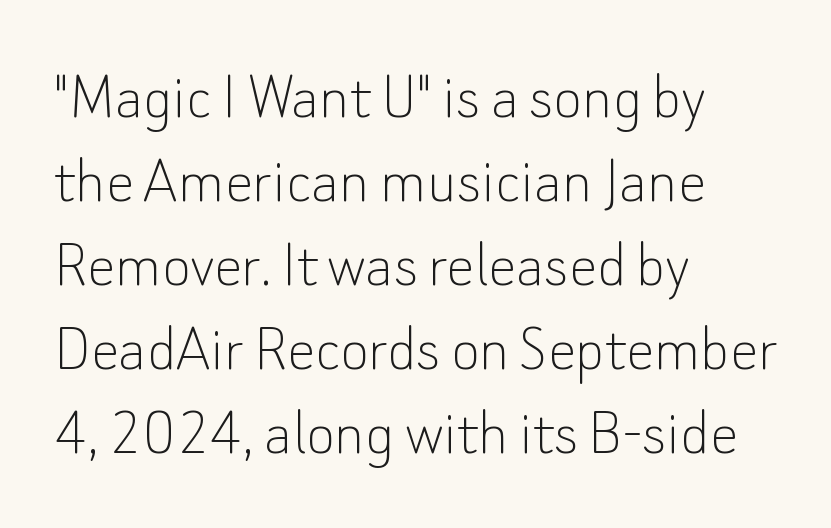
{"serif": "no", "italic": "no", "bold": "no", "weight": "thin", "width": "normal", "stroke_contrast": "low", "x_height": "small", "monospaced": "no", "underline": "no", "align": "left", "line_spacing_ratio": 1.2, "letter_spacing": "normal", "letter_spacing_em": 0.0, "glyph_px": 70}
